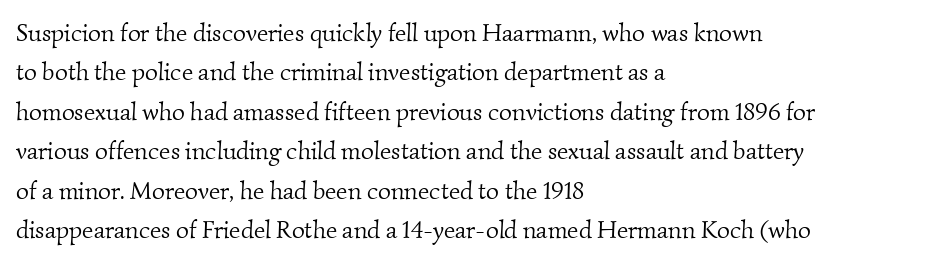
The image shows 25 px text type; set left-aligned, normal line spacing (1.58x), normal letter spacing, not underlined.
